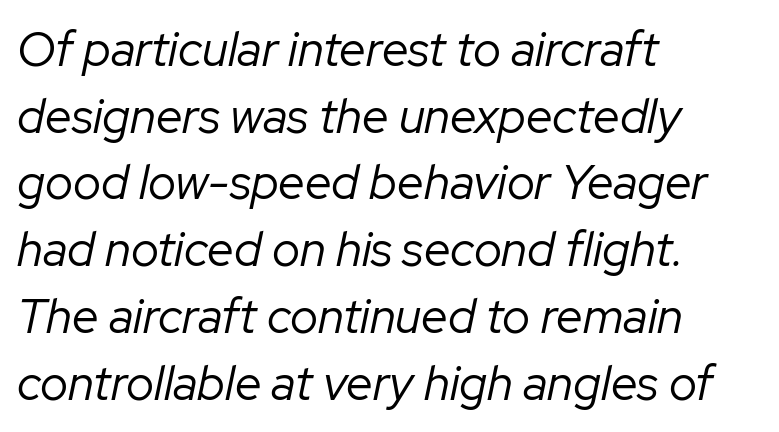
Q: Is the text bold? A: No.
Q: Is the text italic (slanted)? A: Yes, it leans right by about 12 degrees.
Q: Is the text underlined? A: No.
Q: How is the paragraph aligned? A: Left-aligned.
Q: Is the spacing between letters normal or unusually wide? A: Normal.
Q: Is the spacing between lines tight, normal or loose? A: Normal.
Q: Width (condensed, normal, or wide)? A: Normal.
Q: Stroke contrast? A: Low.
Q: x-height? A: Medium.
Q: Monospaced? A: No.
